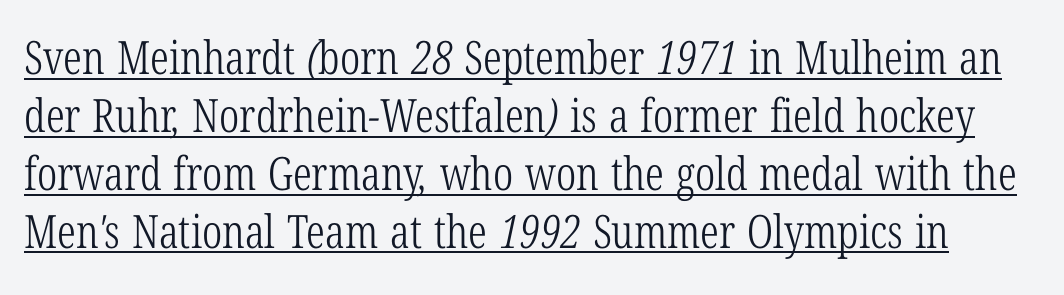
The font is comparable to plain body text, perhaps lighter. The letterforms sit shoulder to shoulder at normal distance. A typesetter would label this face a serif. The rendering uses natural spacing where letterforms have individual widths. Beneath each row of characters lies a ruled line. Baseline-to-baseline distance is the conventional proportion of letter height.
